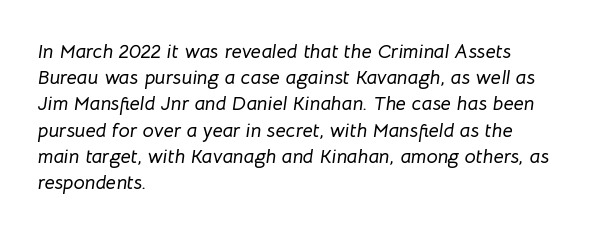
Q: Is the text italic (slanted)? A: Yes, it leans right by about 8 degrees.
Q: Is the text underlined? A: No.
Q: How is the paragraph aligned? A: Left-aligned.
Q: Is the spacing between letters normal or unusually wide? A: Normal.
Q: Is the spacing between lines tight, normal or loose? A: Normal.
